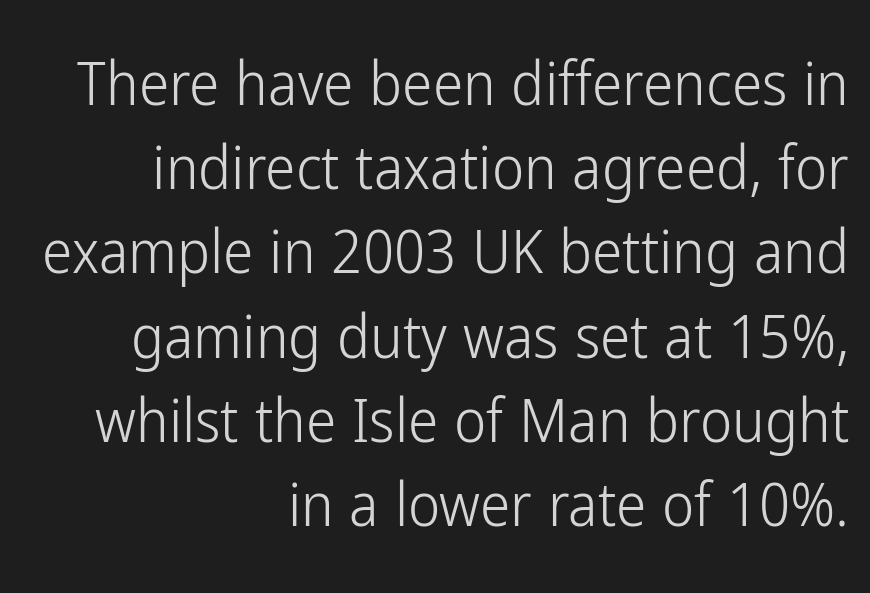
Q: Is the text bold? A: No.
Q: Is the text italic (slanted)? A: No, it is upright.
Q: Is the typeface a serif or a sans-serif typeface? A: Sans-serif.
Q: Is the text underlined? A: No.
Q: How is the paragraph aligned? A: Right-aligned.
Q: Is the spacing between letters normal or unusually wide? A: Normal.
Q: Is the spacing between lines tight, normal or loose? A: Normal.
Q: Width (condensed, normal, or wide)? A: Condensed.
Q: Stroke contrast? A: Low.
Q: x-height? A: Medium.
Q: Monospaced? A: No.
